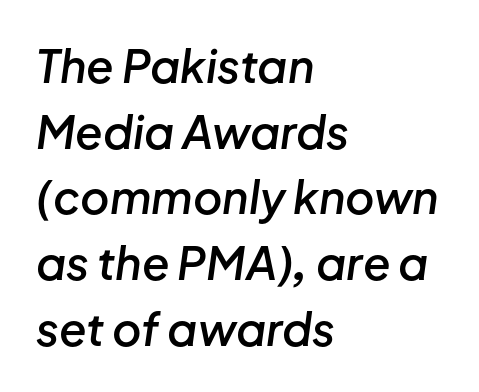
Q: Is the text bold? A: Semi-bold.
Q: Is the text italic (slanted)? A: Yes, it leans right by about 8 degrees.
Q: Is the text underlined? A: No.
Q: How is the paragraph aligned? A: Left-aligned.
Q: Is the spacing between letters normal or unusually wide? A: Normal.
Q: Is the spacing between lines tight, normal or loose? A: Normal.
Q: Width (condensed, normal, or wide)? A: Normal.
Q: Stroke contrast? A: Low.
Q: x-height? A: Medium.
Q: Monospaced? A: No.
